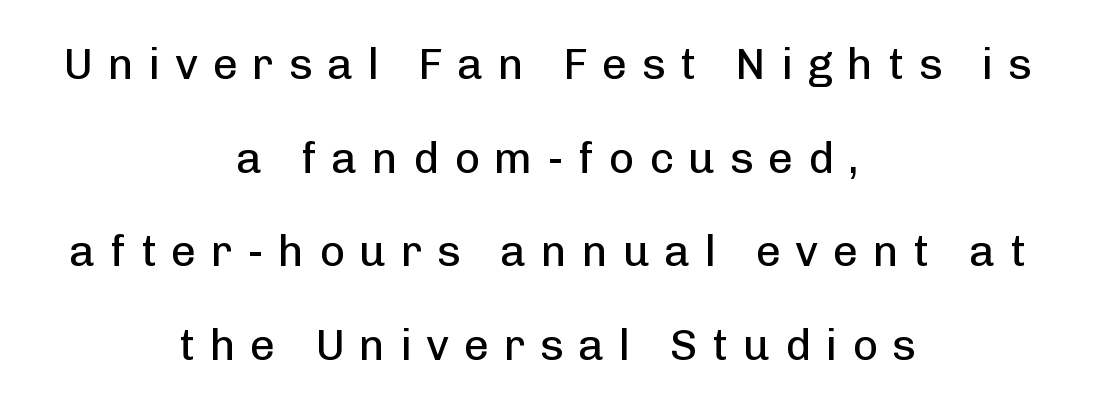
The image shows 44 px regular-weight sans-serif type, upright; set centered, loose line spacing (2.13x), unusually wide letter spacing (+0.33 em), not underlined; low stroke contrast and a medium x-height.
